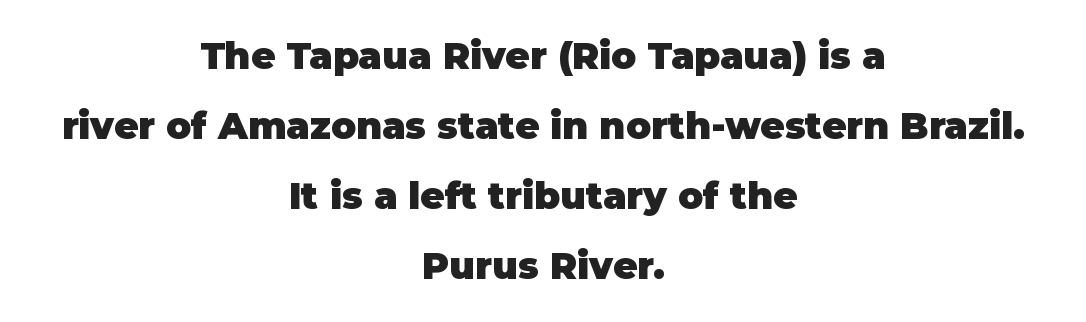
Q: Is the text bold? A: Yes.
Q: Is the text italic (slanted)? A: No, it is upright.
Q: Is the typeface a serif or a sans-serif typeface? A: Sans-serif.
Q: Is the text underlined? A: No.
Q: How is the paragraph aligned? A: Centered.
Q: Is the spacing between letters normal or unusually wide? A: Normal.
Q: Width (condensed, normal, or wide)? A: Normal.
Q: Stroke contrast? A: Low.
Q: x-height? A: Large.
Q: Monospaced? A: No.
